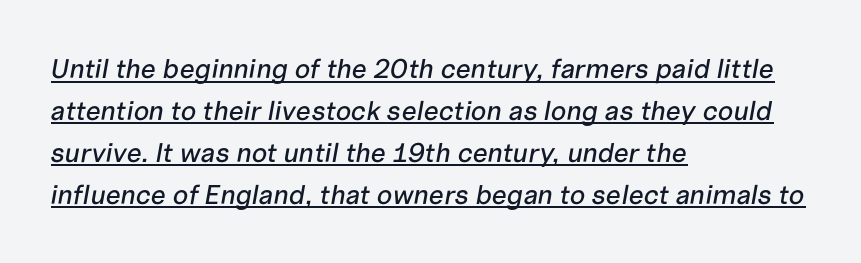
The image shows 27 px text type, italic (leaning right); set left-aligned, normal line spacing (1.55x), normal letter spacing, underlined.
